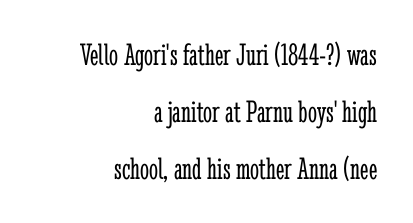
Q: Is the text bold? A: No.
Q: Is the text italic (slanted)? A: No, it is upright.
Q: Is the typeface a serif or a sans-serif typeface? A: Serif.
Q: Is the text underlined? A: No.
Q: How is the paragraph aligned? A: Right-aligned.
Q: Is the spacing between letters normal or unusually wide? A: Normal.
Q: Width (condensed, normal, or wide)? A: Condensed.
Q: Stroke contrast? A: Low.
Q: x-height? A: Medium.
Q: Monospaced? A: No.
